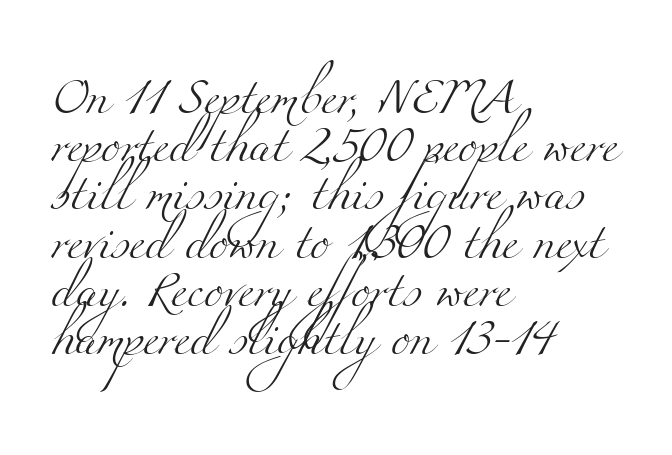
The image shows 36 px light, wide type; set left-aligned, normal line spacing (1.34x), normal letter spacing, not underlined; medium stroke contrast and a small x-height.
